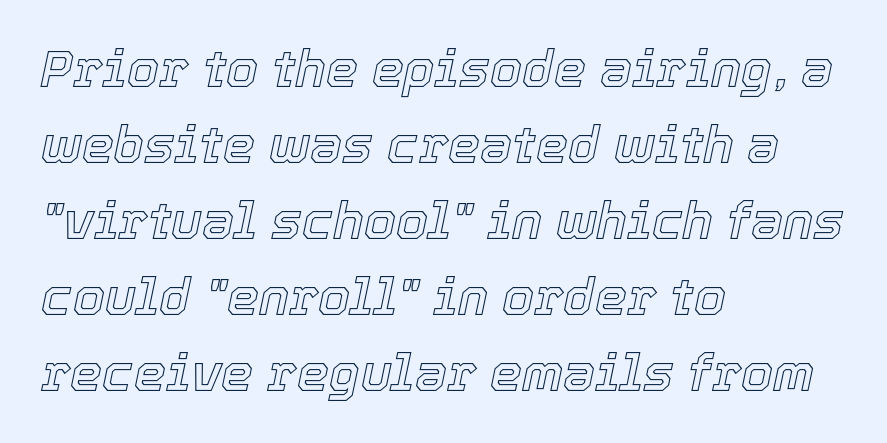
{"italic": "yes", "lean": "right", "slant_degrees": 12, "width": "normal", "x_height": "medium", "monospaced": "no", "underline": "no", "align": "left", "line_spacing": "normal", "line_spacing_ratio": 1.49, "letter_spacing": "normal", "letter_spacing_em": 0.0, "glyph_px": 51}
